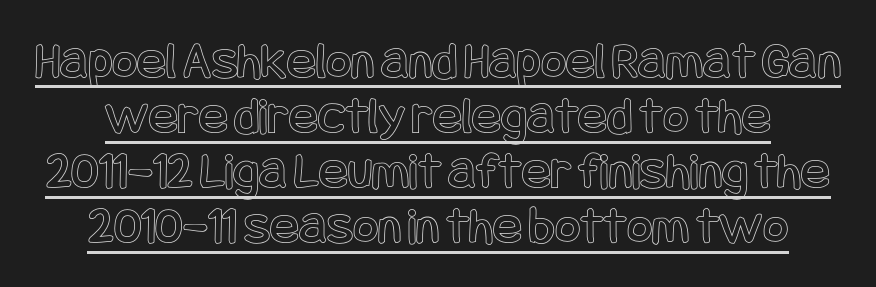
The image shows 54 px condensed type, upright; set tight line spacing (1.02x), normal letter spacing, underlined; a large x-height.
